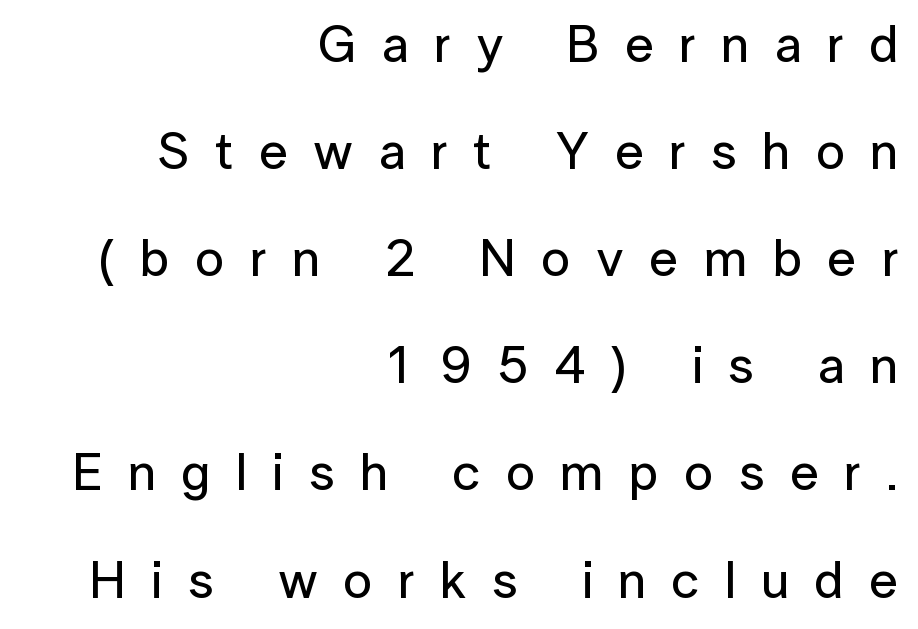
Q: Is the text italic (slanted)? A: No, it is upright.
Q: Is the typeface a serif or a sans-serif typeface? A: Sans-serif.
Q: Is the text underlined? A: No.
Q: How is the paragraph aligned? A: Right-aligned.
Q: Is the spacing between letters normal or unusually wide? A: Unusually wide.
Q: Is the spacing between lines tight, normal or loose? A: Loose.
Q: Width (condensed, normal, or wide)? A: Normal.
Q: Stroke contrast? A: Low.
Q: x-height? A: Medium.
Q: Monospaced? A: No.
